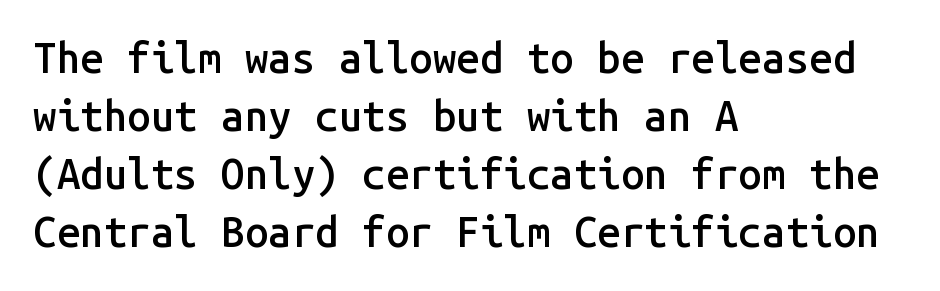
A bare baseline throughout the passage. Nobody touched the tracking dial on this one. These lines were composed using upright roman letters. The leading is moderate, giving the passage an even texture.
